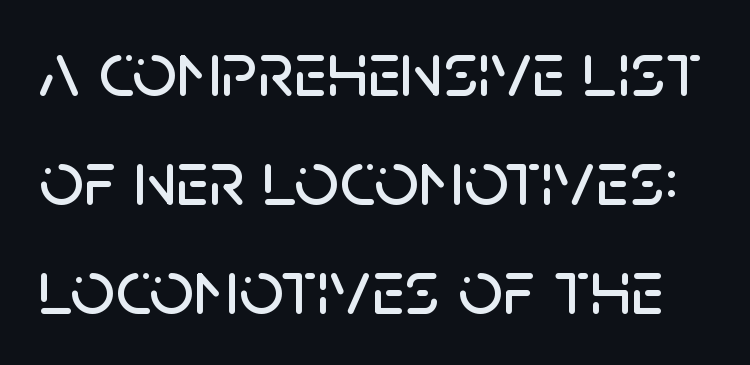
Q: Is the text italic (slanted)? A: No, it is upright.
Q: Is the typeface a serif or a sans-serif typeface? A: Sans-serif.
Q: Is the text underlined? A: No.
Q: Is the spacing between letters normal or unusually wide? A: Normal.
Q: Is the spacing between lines tight, normal or loose? A: Normal.
Q: Width (condensed, normal, or wide)? A: Normal.
Q: Stroke contrast? A: Low.
Q: x-height? A: Large.
Q: Monospaced? A: No.
